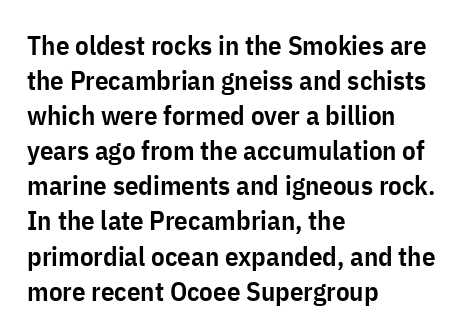
{"italic": "no", "bold": "semi", "underline": "no", "align": "left", "line_spacing": "normal", "line_spacing_ratio": 1.3, "letter_spacing": "normal", "letter_spacing_em": 0.0, "glyph_px": 27}
